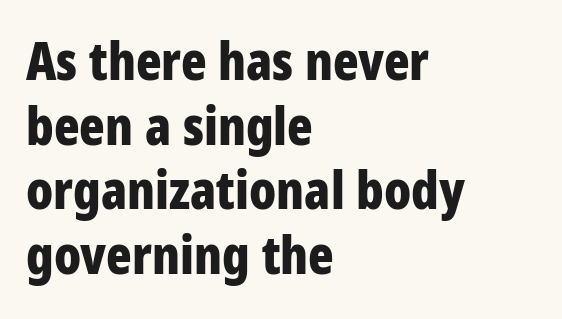
Q: Is the text bold? A: Yes.
Q: Is the text italic (slanted)? A: No, it is upright.
Q: Is the typeface a serif or a sans-serif typeface? A: Sans-serif.
Q: Is the text underlined? A: No.
Q: How is the paragraph aligned? A: Left-aligned.
Q: Is the spacing between letters normal or unusually wide? A: Normal.
Q: Width (condensed, normal, or wide)? A: Condensed.
Q: Stroke contrast? A: Low.
Q: x-height? A: Large.
Q: Monospaced? A: No.
